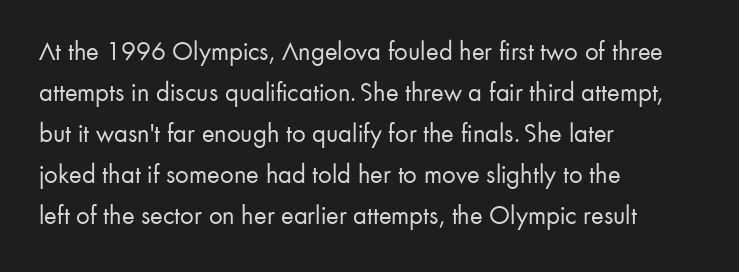
On a weight scale, this lands at 450 or below. The passage shown has conventional tracking throughout. A normal amount of white space separates one row of letters from the next. The rag falls on the right side of this text block.
